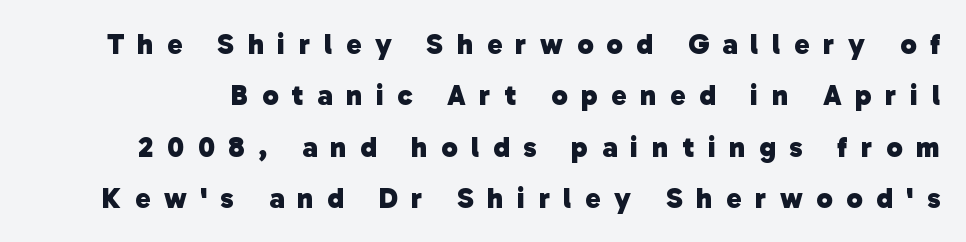
Q: Is the text bold? A: Yes.
Q: Is the typeface a serif or a sans-serif typeface? A: Sans-serif.
Q: Is the text underlined? A: No.
Q: Is the spacing between letters normal or unusually wide? A: Unusually wide.
Q: Width (condensed, normal, or wide)? A: Normal.
Q: Stroke contrast? A: Low.
Q: x-height? A: Medium.
Q: Monospaced? A: No.
